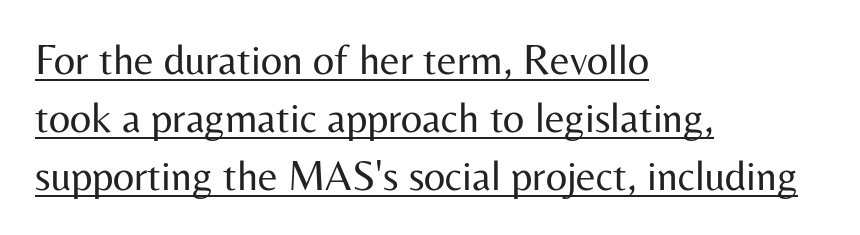
{"serif": "no", "italic": "no", "bold": "no", "weight": "regular", "width": "normal", "stroke_contrast": "medium", "x_height": "medium", "monospaced": "no", "underline": "yes", "align": "left", "line_spacing": "normal", "line_spacing_ratio": 1.38, "letter_spacing": "normal", "letter_spacing_em": 0.0, "glyph_px": 42}
